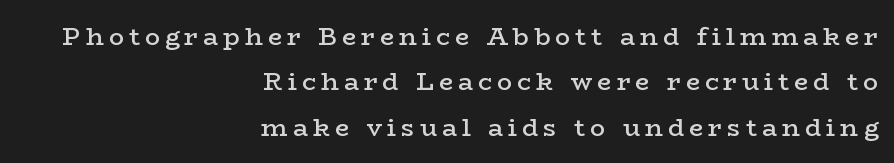
The letters stand upright; this is a roman face. Look at the stroke-to-counter ratio: somewhat heavy, a semibold. Spacing between characters has been opened up far beyond the box default. A student would call this right alignment; a typographer would say flush right, rag left. Glance below the letters and you will spot only blank space.
